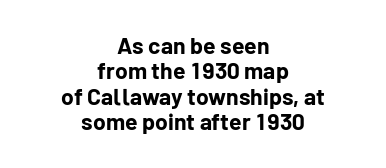
{"italic": "no", "bold": "yes", "underline": "no", "align": "center", "line_spacing": "tight", "line_spacing_ratio": 1.1, "letter_spacing": "normal", "letter_spacing_em": 0.0, "glyph_px": 23}
